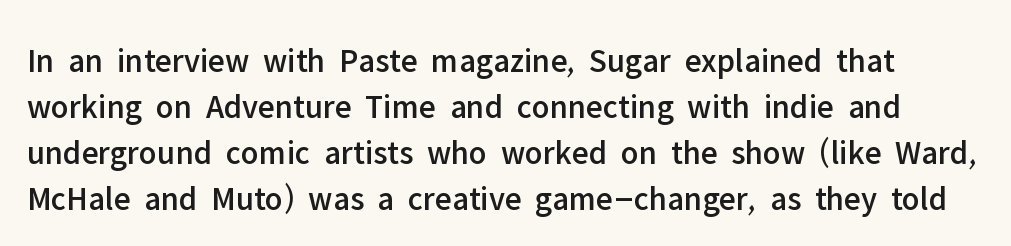
Q: Is the text italic (slanted)? A: No, it is upright.
Q: Is the typeface a serif or a sans-serif typeface? A: Sans-serif.
Q: Is the text underlined? A: No.
Q: Is the spacing between letters normal or unusually wide? A: Normal.
Q: Is the spacing between lines tight, normal or loose? A: Normal.
Q: Width (condensed, normal, or wide)? A: Normal.
Q: Stroke contrast? A: Low.
Q: x-height? A: Medium.
Q: Monospaced? A: No.
